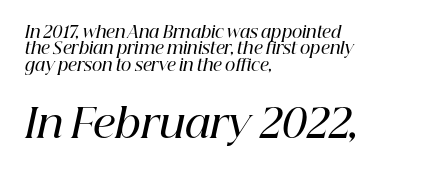
Q: Is the text bold? A: Semi-bold.
Q: Is the text italic (slanted)? A: Yes, it leans right by about 12 degrees.
Q: Is the typeface a serif or a sans-serif typeface? A: Serif.
Q: Is the text underlined? A: No.
Q: How is the paragraph aligned? A: Left-aligned.
Q: Is the spacing between letters normal or unusually wide? A: Normal.
Q: Is the spacing between lines tight, normal or loose? A: Tight.
Q: Which block of text is set in a larger size, the first (top) or the second (bottom)? A: The second (bottom) one.
Q: Width (condensed, normal, or wide)? A: Normal.
Q: Stroke contrast? A: High.
Q: x-height? A: Medium.
Q: Monospaced? A: No.
